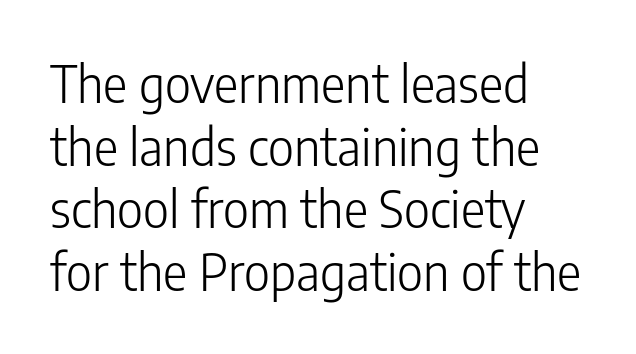
Tracking value appears to be zero — textbook default spacing. Characters remain perfectly vertical along every line. No heavy texture on the line: the type isn't bold. Descenders hang freely into open space. Proportional: the letters do not fall into vertical columns. Reading down the block, your eye returns to a fixed left position each line.
